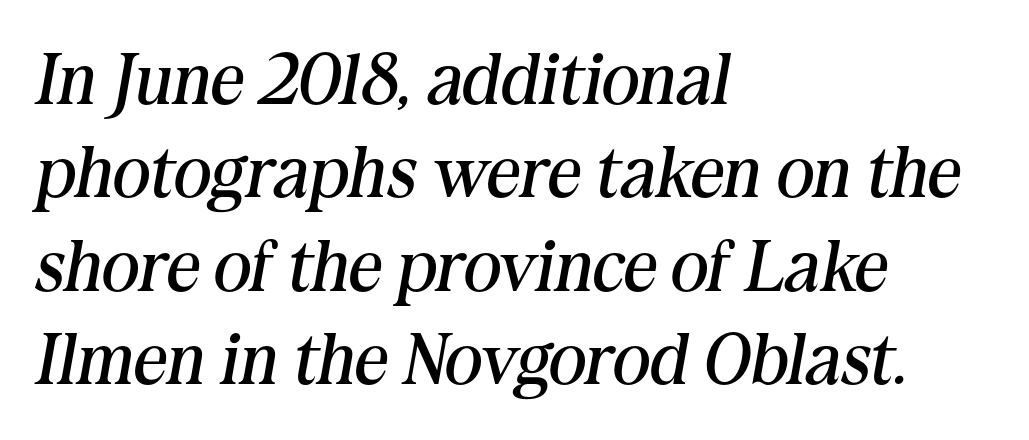
Q: Is the text bold? A: No.
Q: Is the text italic (slanted)? A: Yes, it leans right by about 10 degrees.
Q: Is the typeface a serif or a sans-serif typeface? A: Serif.
Q: Is the text underlined? A: No.
Q: How is the paragraph aligned? A: Left-aligned.
Q: Is the spacing between letters normal or unusually wide? A: Normal.
Q: Is the spacing between lines tight, normal or loose? A: Normal.
Q: Width (condensed, normal, or wide)? A: Normal.
Q: Stroke contrast? A: Medium.
Q: x-height? A: Medium.
Q: Monospaced? A: No.
